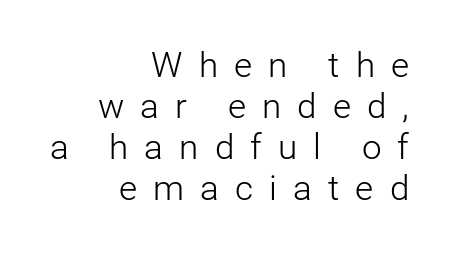
The image shows 35 px light sans-serif type, upright; set right-aligned, line spacing 1.17x, unusually wide letter spacing (+0.46 em), not underlined; low stroke contrast and a medium x-height.
